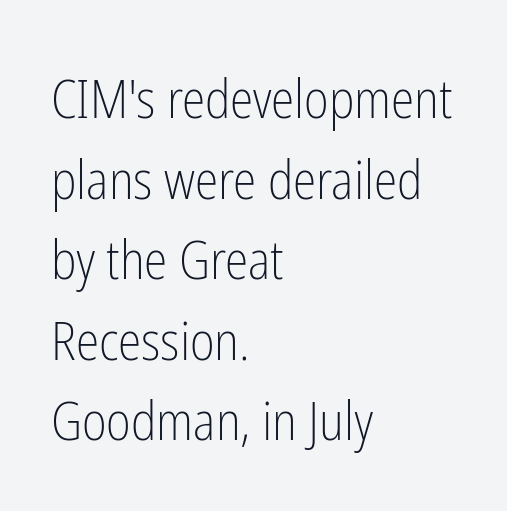
Q: Is the text bold? A: No.
Q: Is the text italic (slanted)? A: No, it is upright.
Q: Is the typeface a serif or a sans-serif typeface? A: Sans-serif.
Q: Is the text underlined? A: No.
Q: How is the paragraph aligned? A: Left-aligned.
Q: Is the spacing between letters normal or unusually wide? A: Normal.
Q: Is the spacing between lines tight, normal or loose? A: Normal.
Q: Width (condensed, normal, or wide)? A: Condensed.
Q: Stroke contrast? A: Low.
Q: x-height? A: Medium.
Q: Monospaced? A: No.
